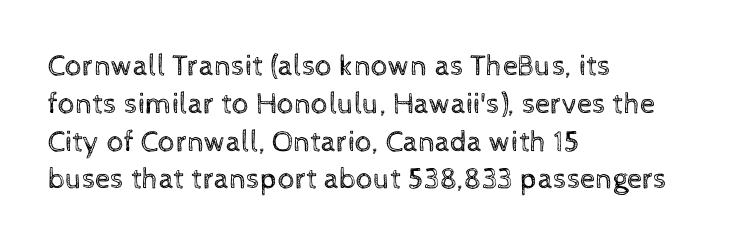
The image shows 30 px regular-weight type, upright; set left-aligned, normal line spacing (1.26x), normal letter spacing, not underlined; a medium x-height.
